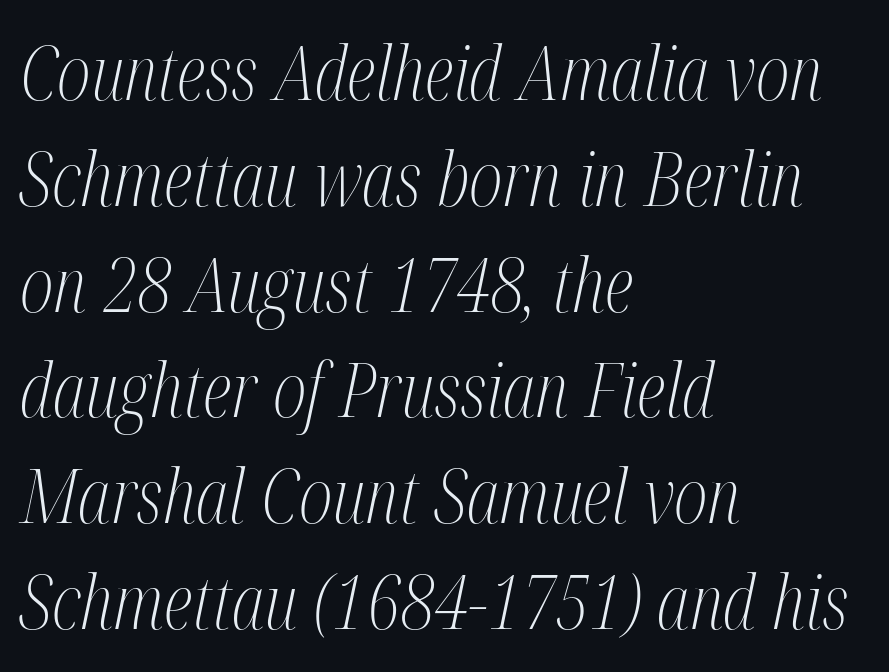
The image shows 74 px light, condensed serif type, italic (leaning right); set left-aligned, normal line spacing (1.43x), normal letter spacing, not underlined; medium stroke contrast and a medium x-height.
